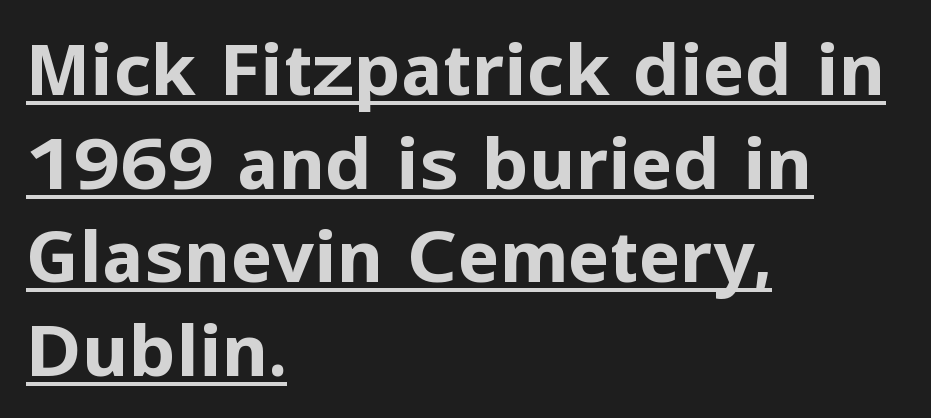
The line-height multiplier appears to be the usual default. The tracking reads as untouched default to a designer's eye. Horizontal alignment here is leftward, the default for most running prose. Ascenders rise straight up at ninety degrees. Here the designer chose a conventional face with non-uniform glyph widths. Has an underline been added? It has.
